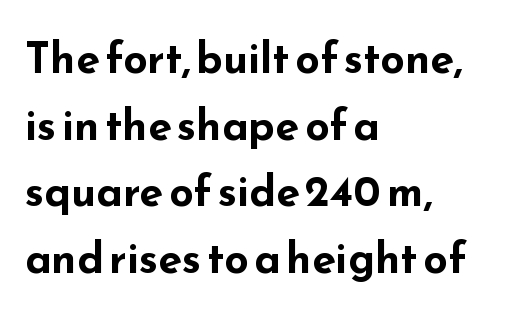
{"serif": "no", "italic": "no", "bold": "yes", "weight": "bold", "width": "wide", "stroke_contrast": "low", "x_height": "small", "monospaced": "no", "underline": "no", "align": "left", "line_spacing": "normal", "line_spacing_ratio": 1.55, "letter_spacing": "normal", "letter_spacing_em": 0.0, "glyph_px": 43}
